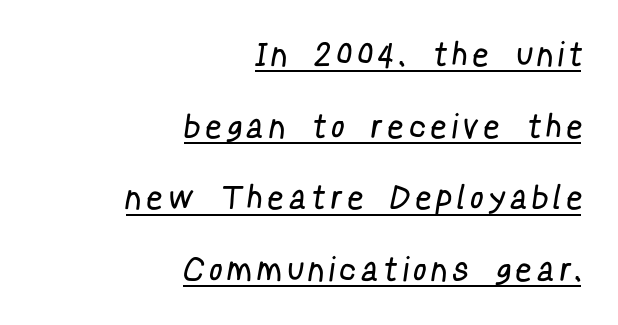
The image shows 33 px regular-weight, condensed sans-serif type; set right-aligned, loose line spacing (2.17x), unusually wide letter spacing (+0.26 em), underlined; low stroke contrast and a medium x-height.
